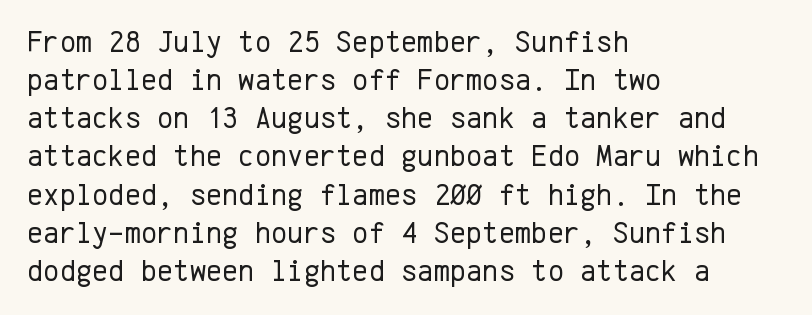
Underline: absent. The strokes carry an ordinary text weight at most. You could call the tracking neutral — neither tight nor loose. Line starts are locked; line ends wander. A typesetter would call this monospace, since all characters share one set width. Nope, not italic — everything's standing straight.
